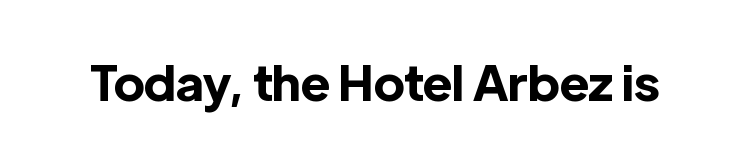
{"serif": "no", "italic": "no", "bold": "yes", "weight": "bold", "width": "normal", "x_height": "medium", "monospaced": "no", "underline": "no", "letter_spacing": "normal", "letter_spacing_em": 0.0, "glyph_px": 49}
